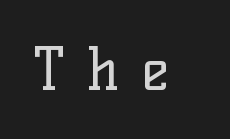
Looks like regular typesetting: each glyph gets only the width it needs. A typesetter would mark this as roman, not italic. Plain, unruled lines of type. Heaviness? Minimal to ordinary, like unemphasized prose.
